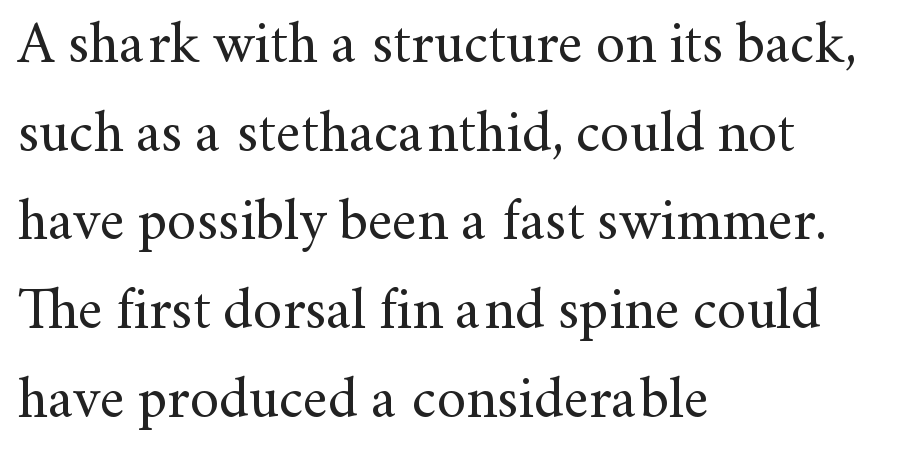
{"serif": "yes", "italic": "no", "bold": "no", "weight": "regular", "width": "normal", "stroke_contrast": "medium", "x_height": "small", "monospaced": "no", "underline": "no", "align": "left", "line_spacing": "normal", "line_spacing_ratio": 1.53, "letter_spacing": "normal", "letter_spacing_em": 0.0, "glyph_px": 58}
